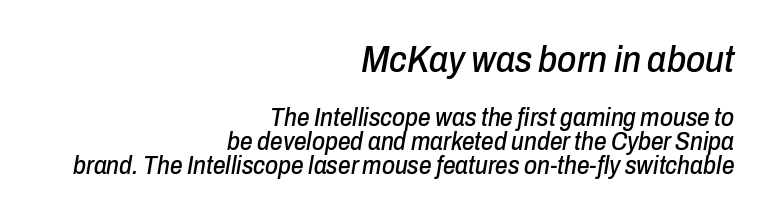
Q: Is the text italic (slanted)? A: Yes, it leans right by about 10 degrees.
Q: Is the text underlined? A: No.
Q: How is the paragraph aligned? A: Right-aligned.
Q: Is the spacing between letters normal or unusually wide? A: Normal.
Q: Is the spacing between lines tight, normal or loose? A: Tight.
Q: Which block of text is set in a larger size, the first (top) or the second (bottom)? A: The first (top) one.
Q: Width (condensed, normal, or wide)? A: Condensed.
Q: Stroke contrast? A: Low.
Q: x-height? A: Medium.
Q: Monospaced? A: No.
